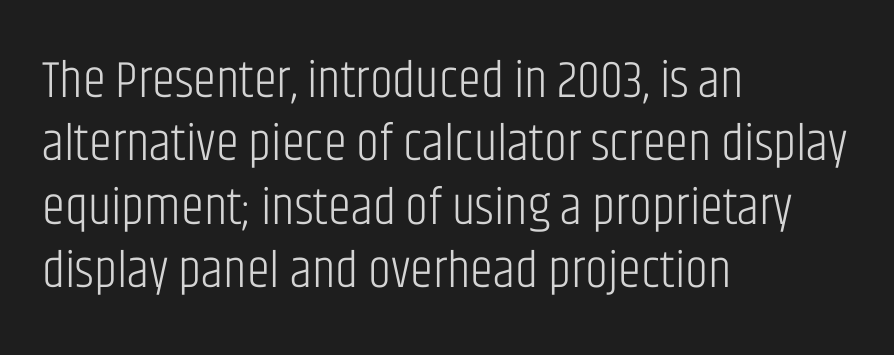
Q: Is the text bold? A: No.
Q: Is the text italic (slanted)? A: No, it is upright.
Q: Is the typeface a serif or a sans-serif typeface? A: Sans-serif.
Q: Is the text underlined? A: No.
Q: How is the paragraph aligned? A: Left-aligned.
Q: Is the spacing between letters normal or unusually wide? A: Normal.
Q: Width (condensed, normal, or wide)? A: Condensed.
Q: Stroke contrast? A: Low.
Q: x-height? A: Large.
Q: Monospaced? A: No.
